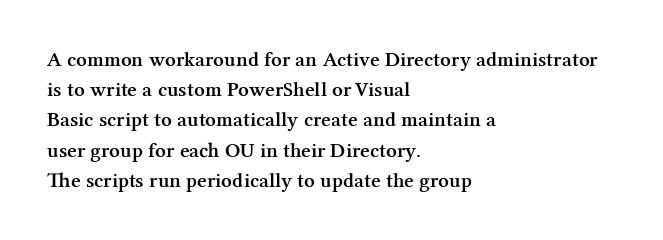
Q: Is the text bold? A: Semi-bold.
Q: Is the text italic (slanted)? A: No, it is upright.
Q: Is the text underlined? A: No.
Q: How is the paragraph aligned? A: Left-aligned.
Q: Is the spacing between letters normal or unusually wide? A: Normal.
Q: Is the spacing between lines tight, normal or loose? A: Normal.
